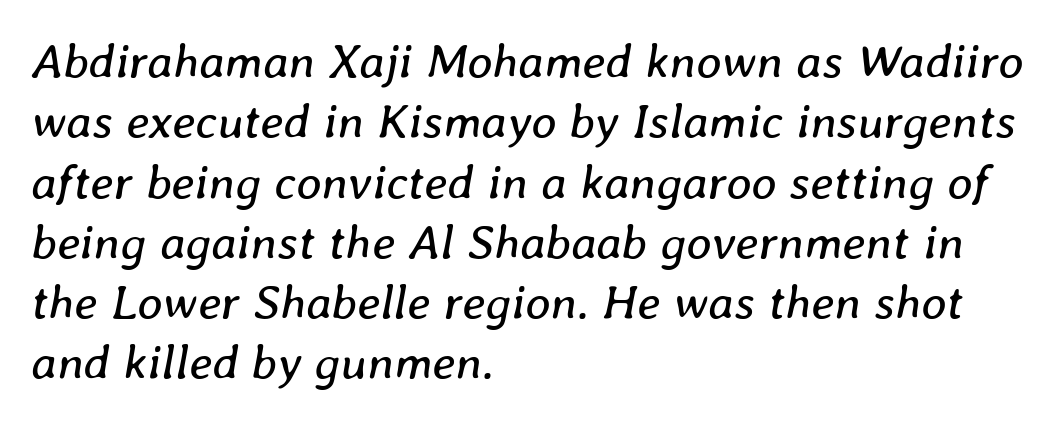
The image shows 49 px regular-weight type, italic (leaning right); set left-aligned, line spacing 1.23x, normal letter spacing, not underlined; low stroke contrast and a medium x-height.
